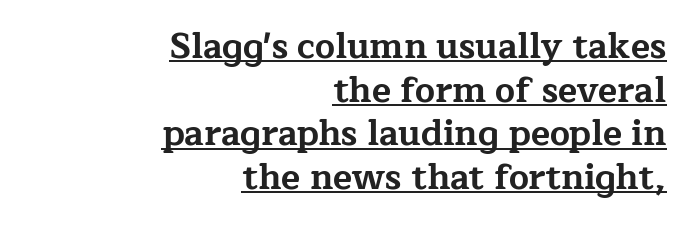
{"serif": "yes", "italic": "no", "bold": "yes", "weight": "bold", "width": "wide", "stroke_contrast": "low", "x_height": "medium", "monospaced": "no", "underline": "yes", "align": "right", "line_spacing": "normal", "line_spacing_ratio": 1.25, "letter_spacing": "normal", "letter_spacing_em": 0.0, "glyph_px": 35}
